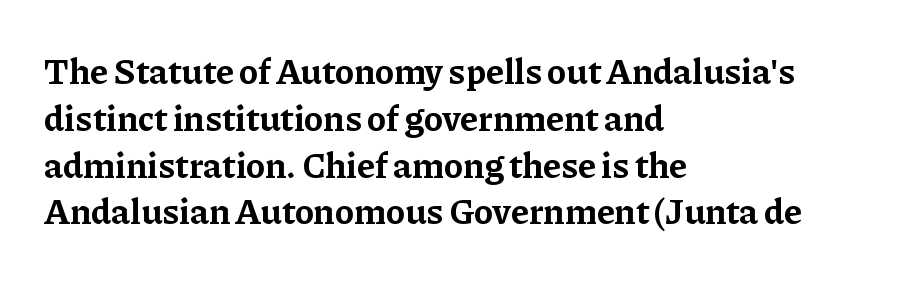
Q: Is the text bold? A: Yes.
Q: Is the text italic (slanted)? A: No, it is upright.
Q: Is the typeface a serif or a sans-serif typeface? A: Serif.
Q: Is the text underlined? A: No.
Q: How is the paragraph aligned? A: Left-aligned.
Q: Is the spacing between letters normal or unusually wide? A: Normal.
Q: Is the spacing between lines tight, normal or loose? A: Normal.
Q: Width (condensed, normal, or wide)? A: Normal.
Q: Stroke contrast? A: Low.
Q: x-height? A: Medium.
Q: Monospaced? A: No.
